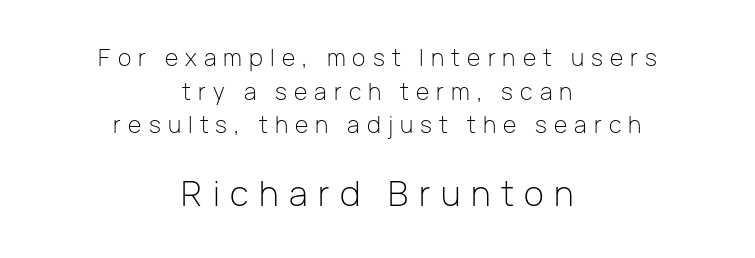
Regular leading. Tracking value appears strongly positive — letters spread wide. Looks like regular typesetting: each glyph gets only the width it needs. The font's upright variant was chosen for this text.
